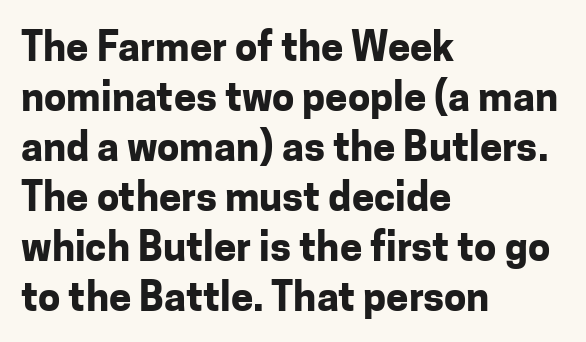
Looks like regular typesetting: each glyph gets only the width it needs. The rendering uses a moderate line-height, typical for paragraphs. Upright lettering throughout. Descenders are the only things crossing below the line. How are the letters spaced? Ordinarily, with no added tracking.
